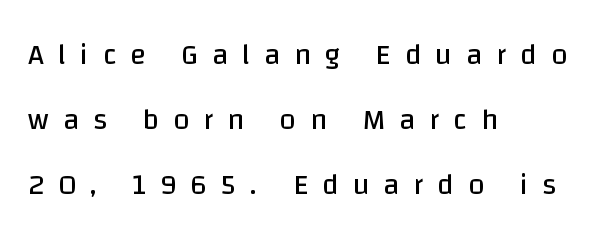
A typesetter would mark this as roman, not italic. The space directly below the letters is spotless. Horizontally, the lines are justified to the leading edge only. This reads as an unemphasized weight, regular at the heaviest. A typesetter would call this proportional, since set widths differ per character.
